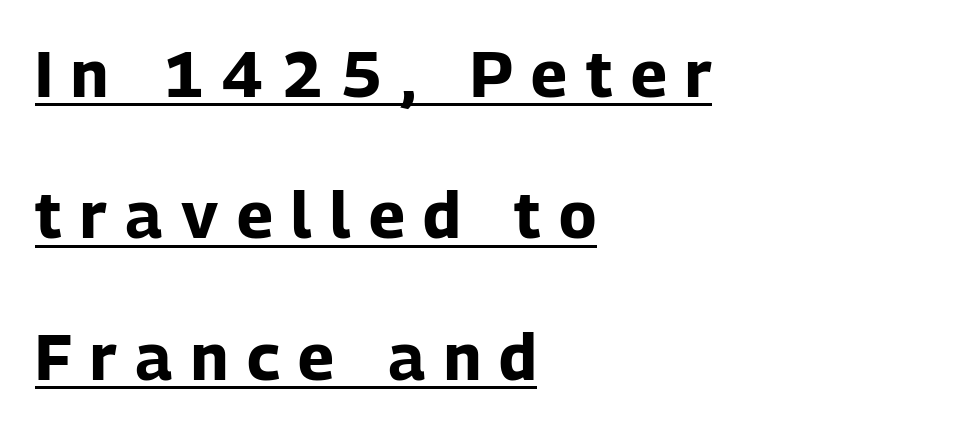
Q: Is the text bold? A: Yes.
Q: Is the text italic (slanted)? A: No, it is upright.
Q: Is the typeface a serif or a sans-serif typeface? A: Sans-serif.
Q: Is the text underlined? A: Yes.
Q: How is the paragraph aligned? A: Left-aligned.
Q: Is the spacing between letters normal or unusually wide? A: Unusually wide.
Q: Is the spacing between lines tight, normal or loose? A: Loose.
Q: Width (condensed, normal, or wide)? A: Normal.
Q: Stroke contrast? A: Low.
Q: x-height? A: Medium.
Q: Monospaced? A: No.
